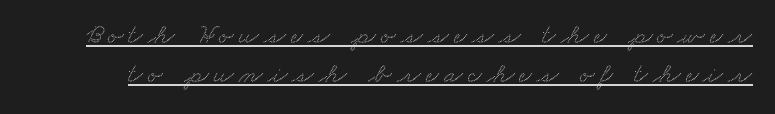
The image shows 28 px wide serif type; set normal line spacing (1.39x), underlined; medium stroke contrast and a small x-height.
